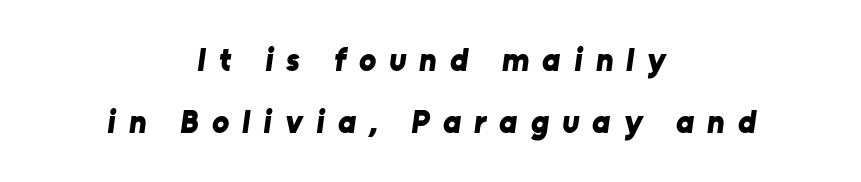
The image shows 32 px bold sans-serif type; set centered, loose line spacing (1.95x), unusually wide letter spacing (+0.41 em), not underlined; low stroke contrast and a medium x-height.
